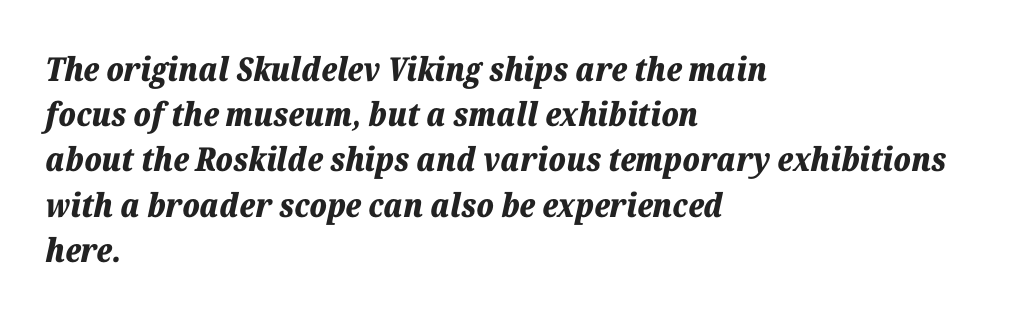
The image shows 33 px bold type, italic (leaning right); set left-aligned, normal line spacing (1.37x), normal letter spacing, not underlined; low stroke contrast and a medium x-height.
